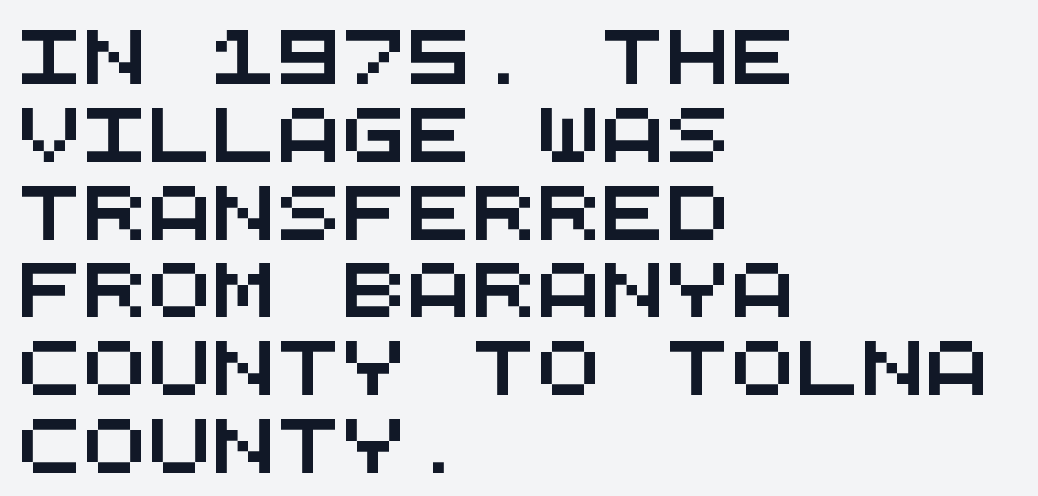
Q: Is the typeface a serif or a sans-serif typeface? A: Sans-serif.
Q: Is the text underlined? A: No.
Q: How is the paragraph aligned? A: Left-aligned.
Q: Is the spacing between letters normal or unusually wide? A: Normal.
Q: Is the spacing between lines tight, normal or loose? A: Normal.
Q: Width (condensed, normal, or wide)? A: Wide.
Q: Stroke contrast? A: Medium.
Q: x-height? A: Large.
Q: Monospaced? A: Yes.
